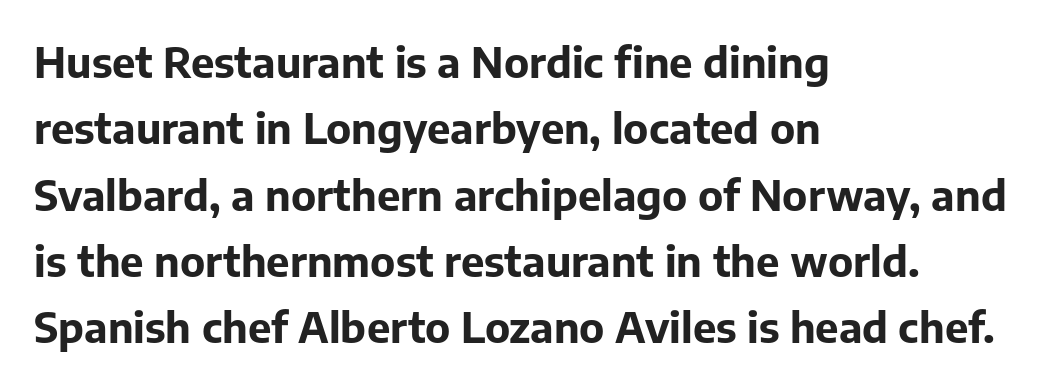
The letters stand upright; this is a roman face. Summary of weight: heavy, a full bold. The tracking reads as untouched default to a designer's eye. Every row of glyphs begins at an identical x-position on the left.
